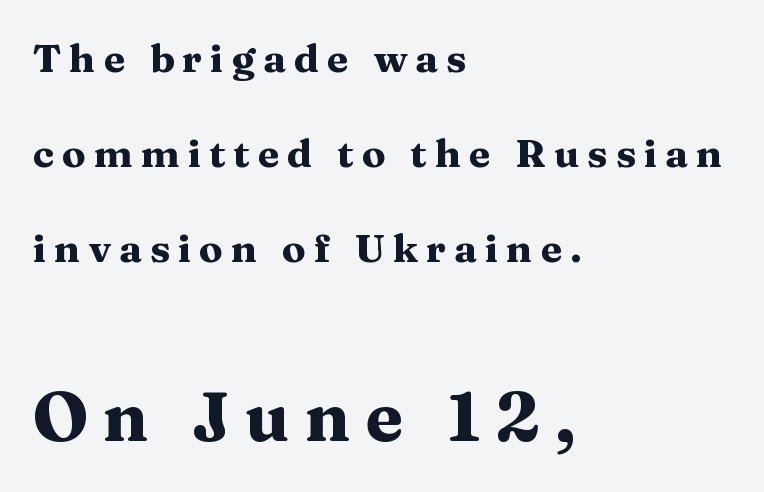
{"serif": "yes", "italic": "no", "bold": "yes", "weight": "heavy", "width": "wide", "stroke_contrast": "medium", "x_height": "medium", "monospaced": "no", "underline": "no", "align": "left", "line_spacing": "loose", "line_spacing_ratio": 2.43, "letter_spacing": "wide", "letter_spacing_em": 0.21, "larger_block": "second", "size_ratio": 1.77, "glyph_px": 69}
